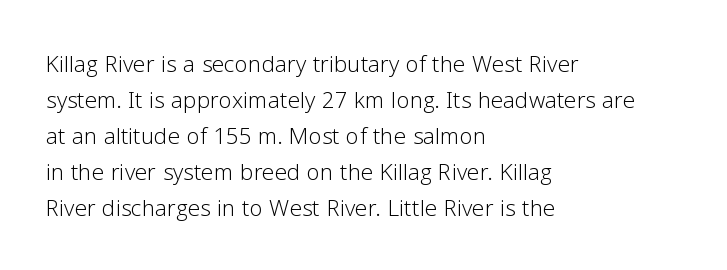
Q: Is the text bold? A: No.
Q: Is the text italic (slanted)? A: No, it is upright.
Q: Is the typeface a serif or a sans-serif typeface? A: Sans-serif.
Q: Is the text underlined? A: No.
Q: How is the paragraph aligned? A: Left-aligned.
Q: Is the spacing between letters normal or unusually wide? A: Normal.
Q: Width (condensed, normal, or wide)? A: Normal.
Q: Stroke contrast? A: Low.
Q: x-height? A: Medium.
Q: Monospaced? A: No.
